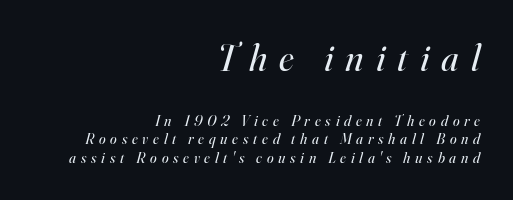
{"serif": "yes", "italic": "yes", "lean": "right", "slant_degrees": 16, "bold": "no", "weight": "regular", "width": "normal", "stroke_contrast": "high", "x_height": "small", "monospaced": "no", "underline": "no", "align": "right", "line_spacing_ratio": 1.24, "letter_spacing": "wide", "letter_spacing_em": 0.32, "larger_block": "first", "size_ratio": 2.53, "glyph_px": 38}
